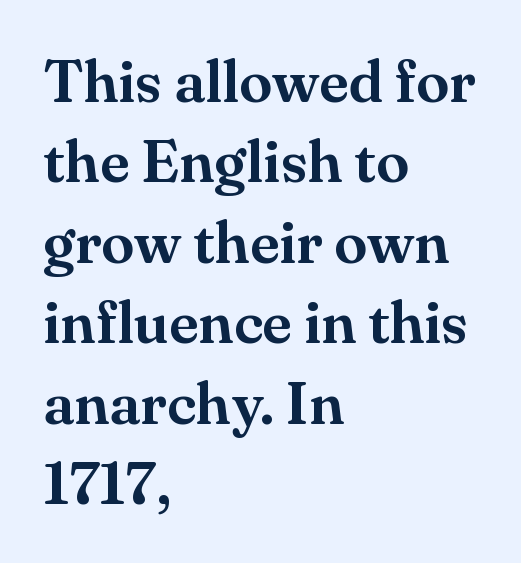
The type family on display is of the serif kind. In CSS terms this would be text-align: left. Does the leading feel generous? No, just average. Here the glyphs are tracked normally, forming tight word shapes. If you drew a line through each stem, it would be perfectly vertical. The face used here is proportionally spaced, like ordinary book or web type.
